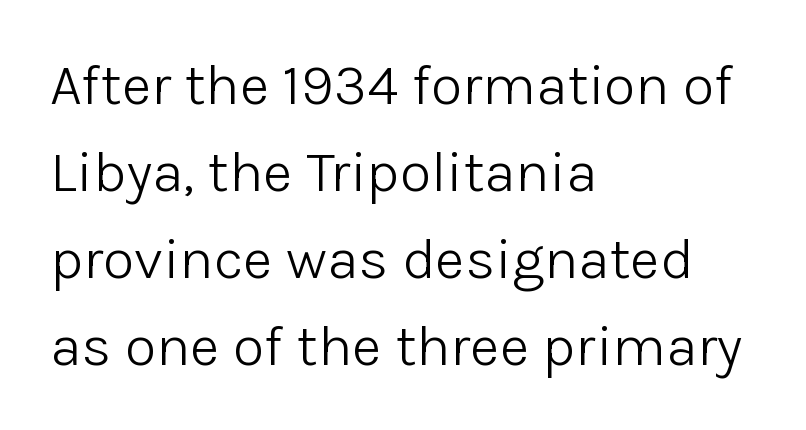
The image shows 58 px light sans-serif type, upright; set left-aligned, normal line spacing (1.5x), normal letter spacing, not underlined; low stroke contrast and a medium x-height.
